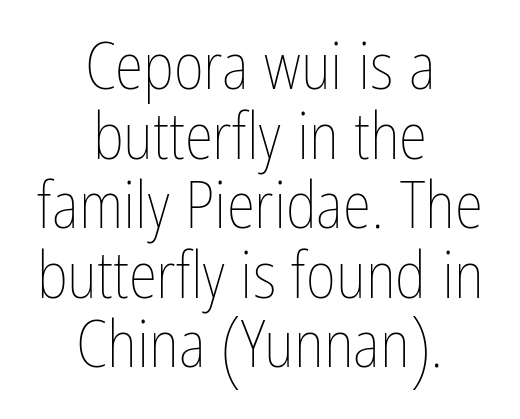
{"italic": "no", "bold": "no", "weight": "thin", "width": "condensed", "stroke_contrast": "low", "x_height": "medium", "monospaced": "no", "underline": "no", "align": "center", "line_spacing": "tight", "line_spacing_ratio": 1.07, "letter_spacing": "normal", "letter_spacing_em": 0.0, "glyph_px": 65}
